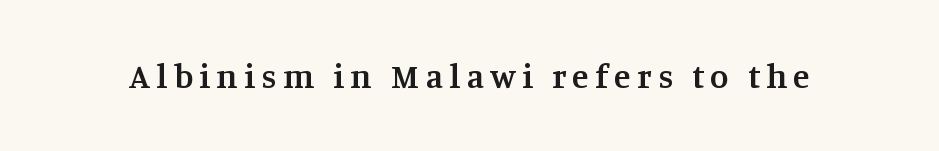
Words float on clear page, feet unadorned. These lines were composed using upright roman letters. The letters are semibold — heavier than regular but short of a full bold. Each letter keeps its own natural width here, so spacing adapts to shape. This is serif lettering, the kind often seen in printed books.
